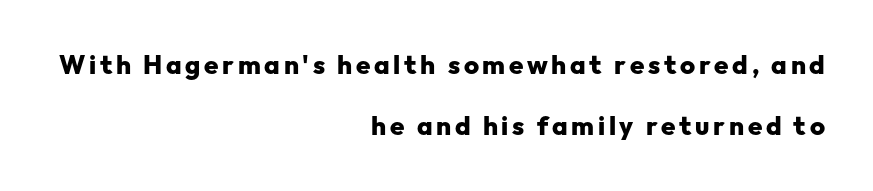
{"italic": "no", "bold": "yes", "underline": "no", "align": "right", "line_spacing": "loose", "line_spacing_ratio": 2.36, "glyph_px": 26}
